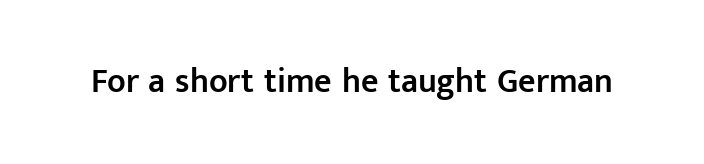
Here the designer chose a conventional face with non-uniform glyph widths. Bold? Not quite — semibold, heavier than regular but stopping short. This sample uses an upright cut, with every glyph sitting square on the baseline. The space beneath each line is pristine and unruled. The face used here is a sans, in the tradition of grotesques and geometrics.
